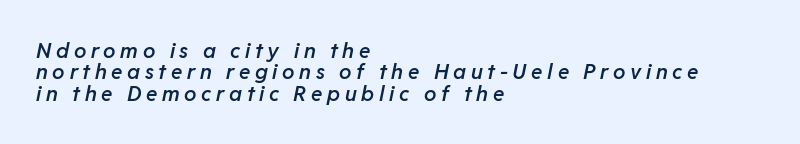
The image shows 21 px text type, italic (leaning right); set left-aligned, tight line spacing (1.02x), unusually wide letter spacing (+0.22 em), not underlined.
